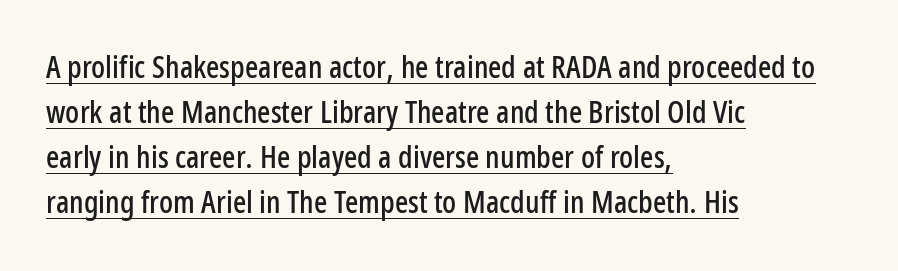
If you measured baseline to baseline, you'd find a middling distance. Each line starts at the same left margin while the right side varies. Letter spacing: default. Think of a printed novel: that variable character pitch is what you see here. You can tell from the bare stems that sans-serif type was used. The lettering holds an erect, upright posture throughout.
